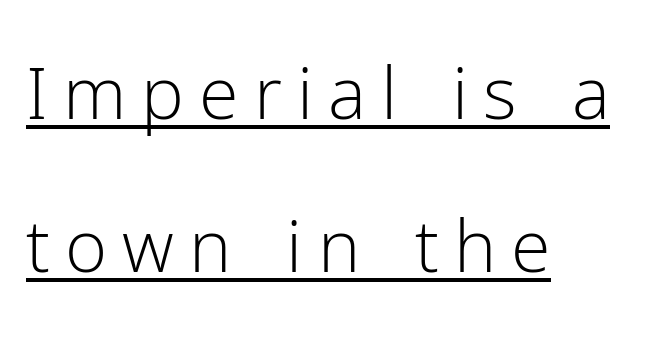
Q: Is the text bold? A: No.
Q: Is the text italic (slanted)? A: No, it is upright.
Q: Is the typeface a serif or a sans-serif typeface? A: Sans-serif.
Q: Is the text underlined? A: Yes.
Q: How is the paragraph aligned? A: Left-aligned.
Q: Is the spacing between letters normal or unusually wide? A: Unusually wide.
Q: Is the spacing between lines tight, normal or loose? A: Loose.
Q: Width (condensed, normal, or wide)? A: Normal.
Q: Stroke contrast? A: Low.
Q: x-height? A: Medium.
Q: Monospaced? A: No.
